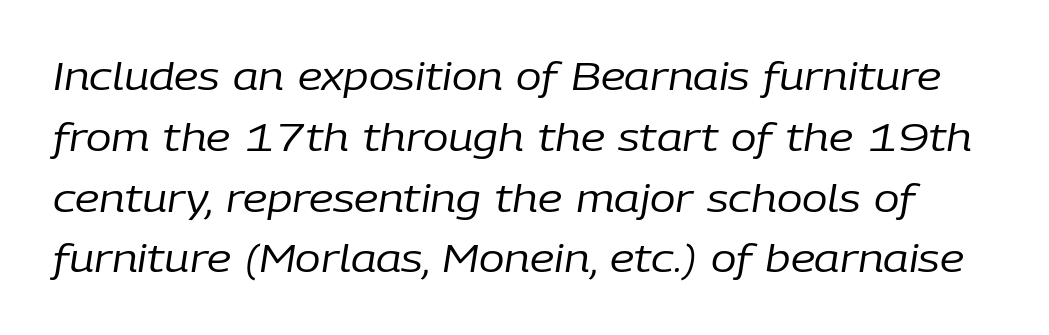
The image shows 38 px regular-weight type, italic (leaning right); set normal line spacing (1.6x), normal letter spacing, not underlined; low stroke contrast and a medium x-height.
